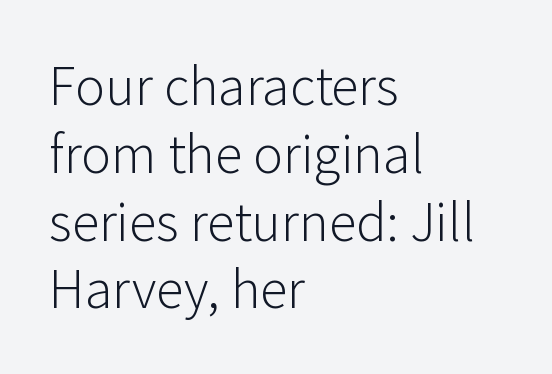
This sample is left-justified, so line endings fall wherever the words run out. Nobody drew a line under any word here. Posture: vertical. Heft: none added — not bold.
